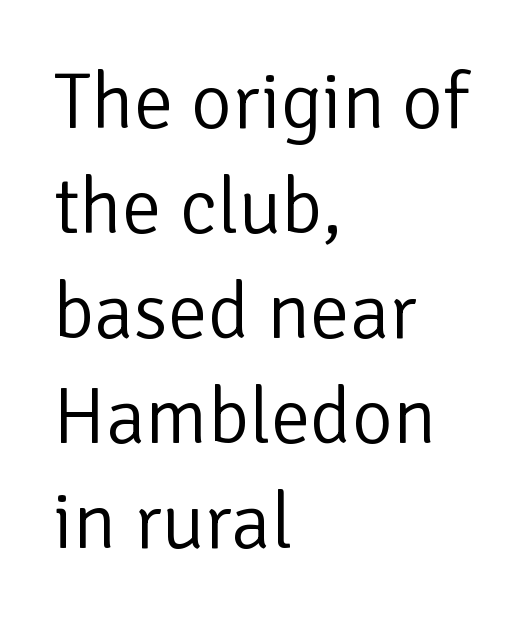
{"serif": "no", "italic": "no", "bold": "no", "weight": "light", "width": "normal", "stroke_contrast": "low", "x_height": "medium", "monospaced": "no", "underline": "no", "align": "left", "line_spacing": "normal", "line_spacing_ratio": 1.33, "letter_spacing": "normal", "letter_spacing_em": 0.0, "glyph_px": 79}
